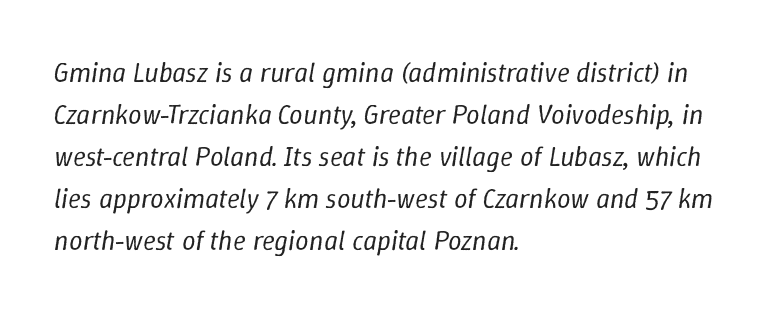
The image shows 27 px text type, italic (leaning right); set left-aligned, normal line spacing (1.56x), normal letter spacing, not underlined.
